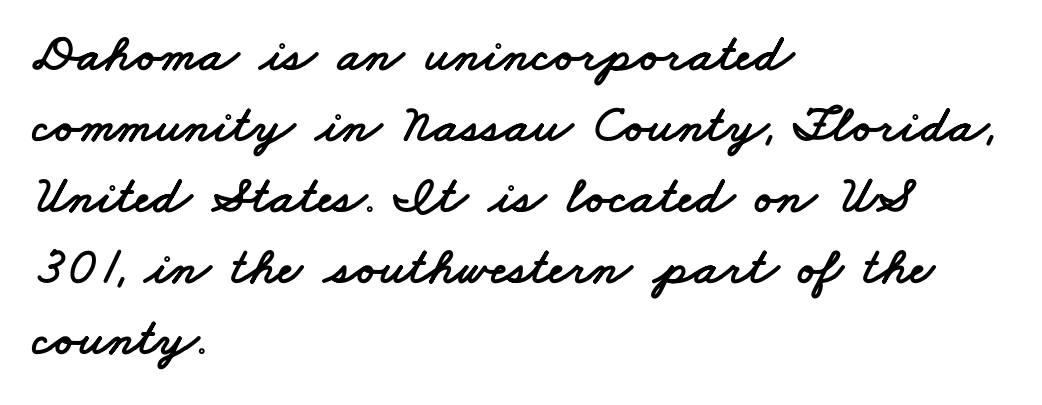
Q: Is the typeface a serif or a sans-serif typeface? A: Sans-serif.
Q: Is the text underlined? A: No.
Q: How is the paragraph aligned? A: Left-aligned.
Q: Is the spacing between letters normal or unusually wide? A: Normal.
Q: Is the spacing between lines tight, normal or loose? A: Normal.
Q: Width (condensed, normal, or wide)? A: Wide.
Q: Stroke contrast? A: Low.
Q: x-height? A: Small.
Q: Monospaced? A: No.
